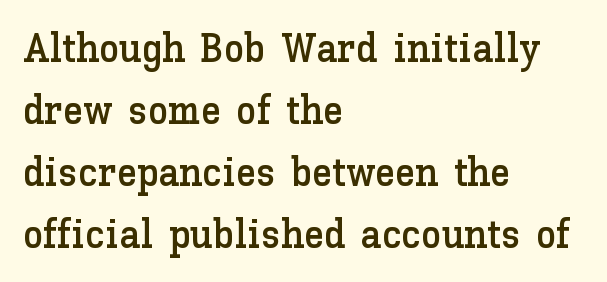
{"italic": "no", "width": "normal", "stroke_contrast": "low", "x_height": "medium", "monospaced": "no", "underline": "no", "align": "left", "line_spacing": "normal", "line_spacing_ratio": 1.51, "letter_spacing": "normal", "letter_spacing_em": 0.0, "glyph_px": 41}
